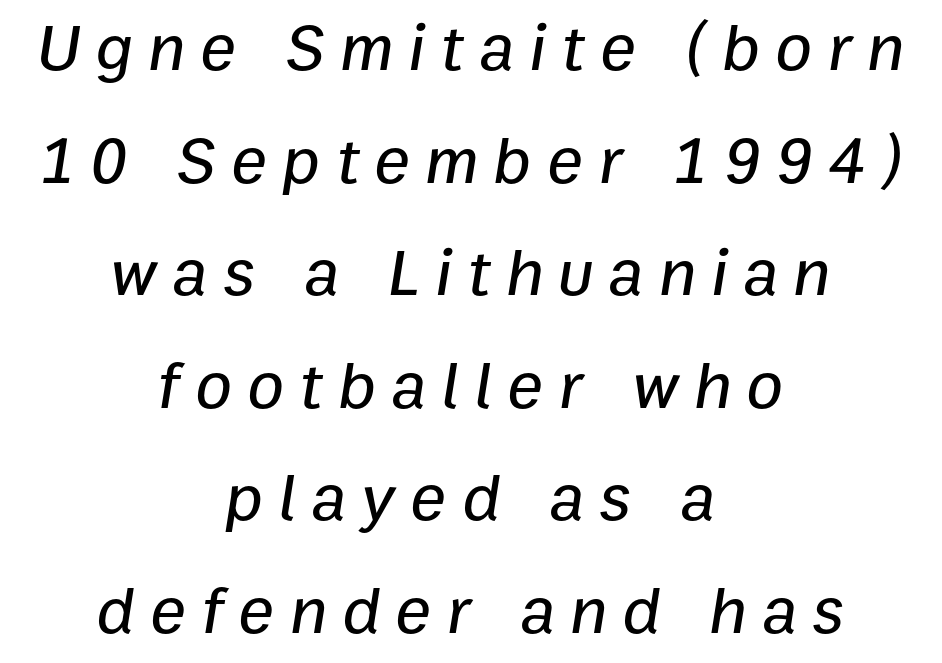
{"italic": "yes", "lean": "right", "slant_degrees": 9, "width": "normal", "stroke_contrast": "low", "x_height": "medium", "monospaced": "no", "underline": "no", "align": "center", "line_spacing": "normal", "line_spacing_ratio": 1.68, "letter_spacing": "wide", "letter_spacing_em": 0.23, "glyph_px": 67}
